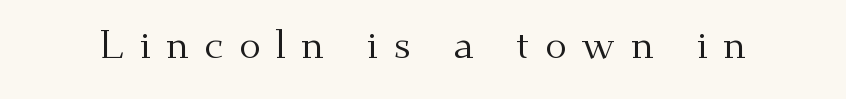
{"serif": "yes", "italic": "no", "bold": "no", "weight": "regular", "width": "normal", "stroke_contrast": "medium", "x_height": "small", "monospaced": "no", "underline": "no", "letter_spacing": "wide", "letter_spacing_em": 0.38, "glyph_px": 40}
